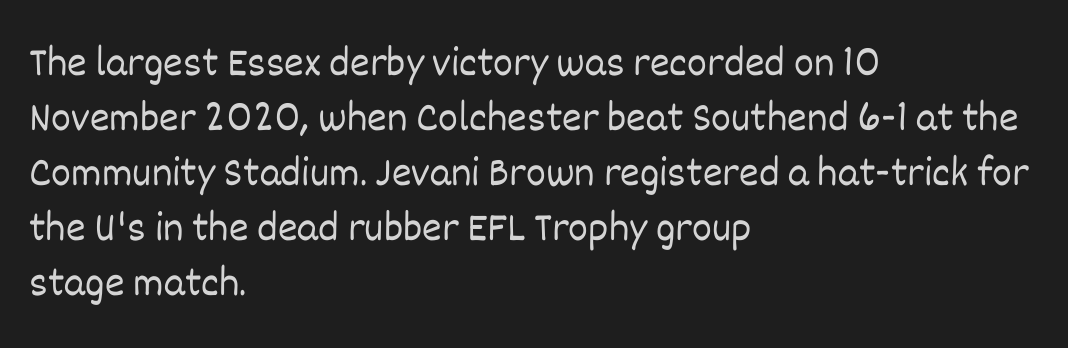
Q: Is the text bold? A: No.
Q: Is the text italic (slanted)? A: No, it is upright.
Q: Is the text underlined? A: No.
Q: How is the paragraph aligned? A: Left-aligned.
Q: Is the spacing between letters normal or unusually wide? A: Normal.
Q: Is the spacing between lines tight, normal or loose? A: Normal.
Q: Width (condensed, normal, or wide)? A: Normal.
Q: Stroke contrast? A: Low.
Q: x-height? A: Large.
Q: Monospaced? A: No.
